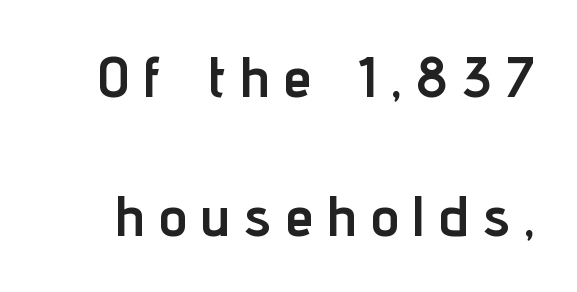
A typesetter would label this face a sans. Posture: upright roman. The face used here is proportionally spaced, like ordinary book or web type. Interline gaps are noticeably wide in this sample.
